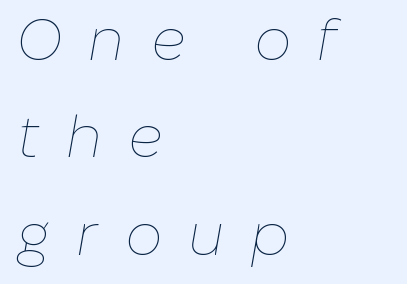
{"italic": "yes", "lean": "right", "slant_degrees": 10, "bold": "no", "weight": "thin", "width": "normal", "stroke_contrast": "low", "x_height": "medium", "monospaced": "no", "underline": "no", "align": "left", "line_spacing": "normal", "line_spacing_ratio": 1.65, "letter_spacing": "wide", "letter_spacing_em": 0.44, "glyph_px": 59}
